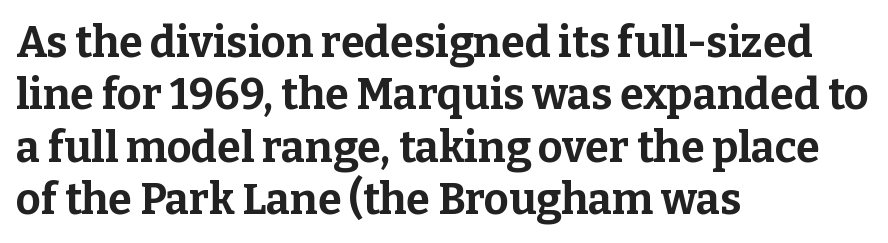
The image shows 43 px bold serif type, upright; set left-aligned, line spacing 1.22x, normal letter spacing, not underlined; low stroke contrast and a medium x-height.
